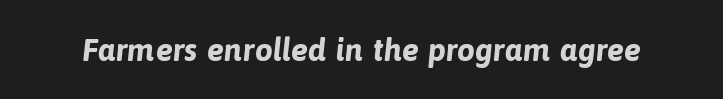
The image shows 32 px bold sans-serif type; set normal letter spacing, not underlined; low stroke contrast and a medium x-height.
